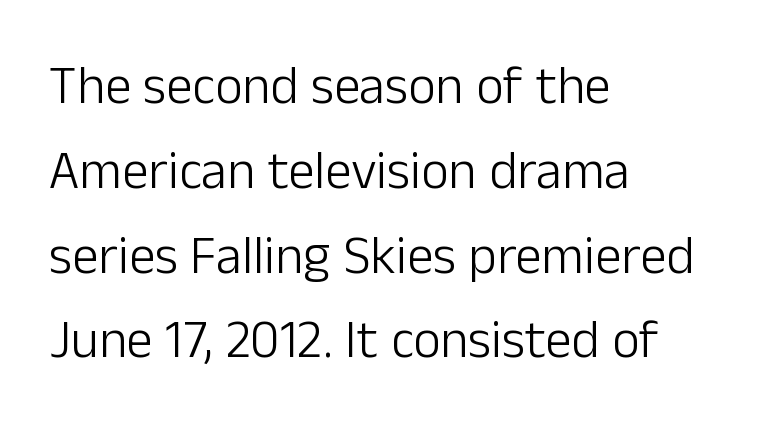
Q: Is the text bold? A: No.
Q: Is the text italic (slanted)? A: No, it is upright.
Q: Is the typeface a serif or a sans-serif typeface? A: Sans-serif.
Q: Is the text underlined? A: No.
Q: How is the paragraph aligned? A: Left-aligned.
Q: Is the spacing between letters normal or unusually wide? A: Normal.
Q: Is the spacing between lines tight, normal or loose? A: Normal.
Q: Width (condensed, normal, or wide)? A: Normal.
Q: Stroke contrast? A: Low.
Q: x-height? A: Medium.
Q: Monospaced? A: No.
